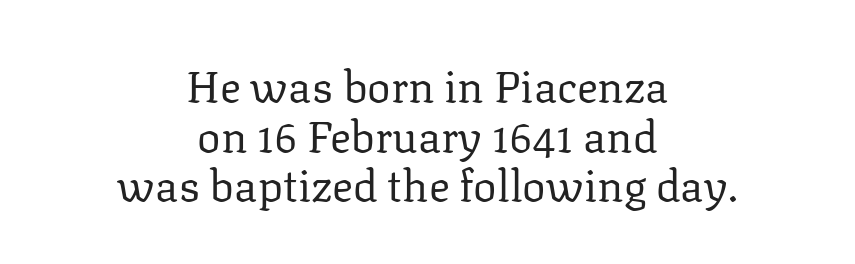
Q: Is the text bold? A: No.
Q: Is the text italic (slanted)? A: No, it is upright.
Q: Is the typeface a serif or a sans-serif typeface? A: Serif.
Q: Is the text underlined? A: No.
Q: How is the paragraph aligned? A: Centered.
Q: Is the spacing between letters normal or unusually wide? A: Normal.
Q: Is the spacing between lines tight, normal or loose? A: Tight.
Q: Width (condensed, normal, or wide)? A: Normal.
Q: Stroke contrast? A: Low.
Q: x-height? A: Medium.
Q: Monospaced? A: No.
